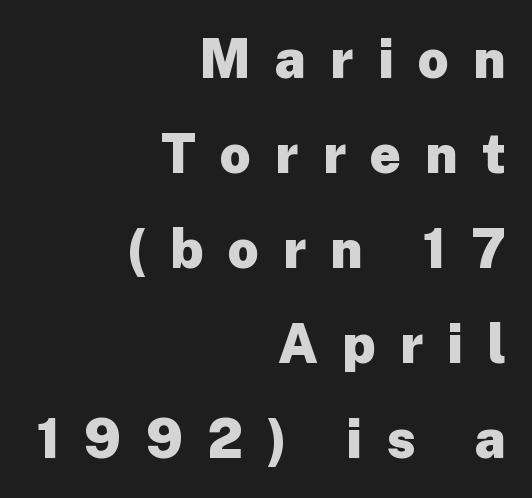
The image shows 54 px heavy sans-serif type, upright; set right-aligned, line spacing 1.76x, unusually wide letter spacing (+0.45 em), not underlined; low stroke contrast and a medium x-height.
